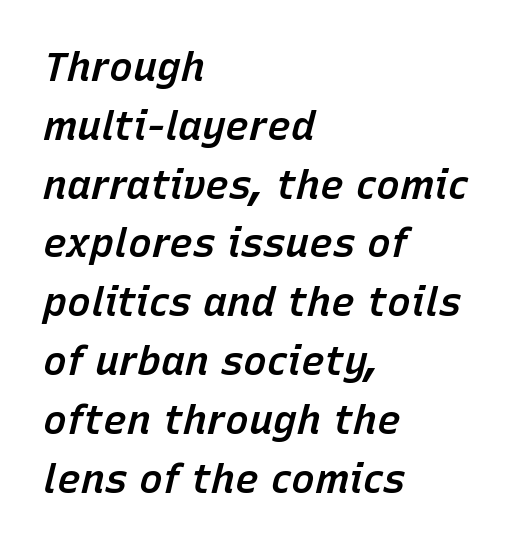
{"italic": "yes", "lean": "right", "slant_degrees": 15, "bold": "semi", "weight": "semibold", "width": "normal", "stroke_contrast": "low", "x_height": "medium", "monospaced": "no", "underline": "no", "align": "left", "line_spacing": "normal", "line_spacing_ratio": 1.47, "letter_spacing": "normal", "letter_spacing_em": 0.0, "glyph_px": 40}
